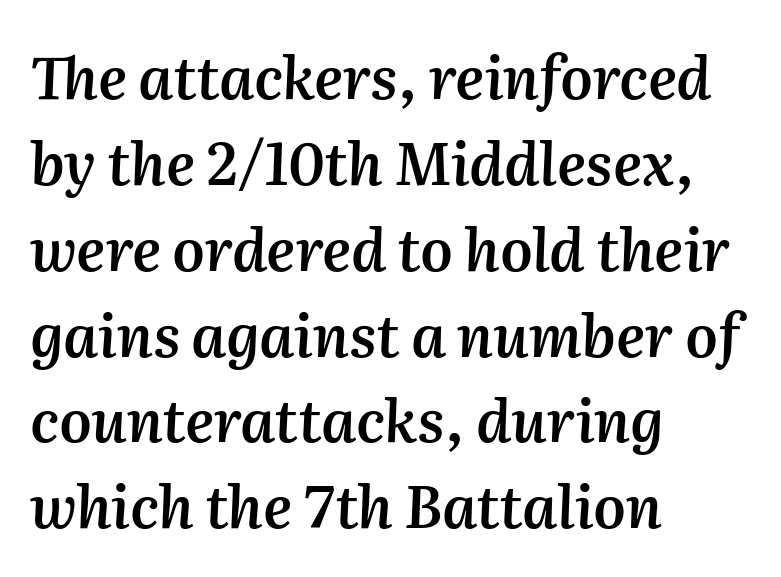
Check the space under the baseline: it is left empty. Yep, that's italic — everything's leaning. Each word holds together tightly as a unit, with standard inter-letter gaps. Honestly, the row spacing looks completely unremarkable. Spacing verdict: proportional, widths tailored to each character.
